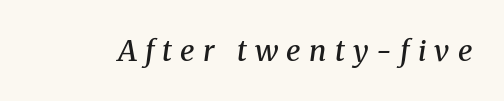
The image shows 29 px semibold serif type, italic (leaning right); set unusually wide letter spacing (+0.28 em), not underlined; medium stroke contrast and a medium x-height.
